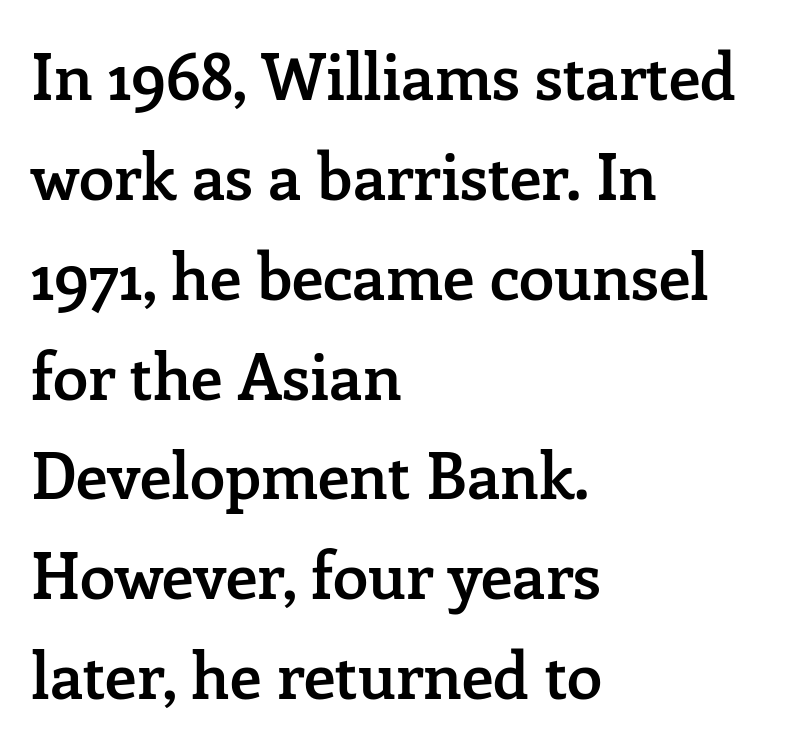
Typesetter's note: demi weight, one step under bold. Typographically, this falls in the serif category. Reading down the column, the eye jumps a familiar distance to each next line. Tracking value appears to be zero — textbook default spacing. Underline: absent.
